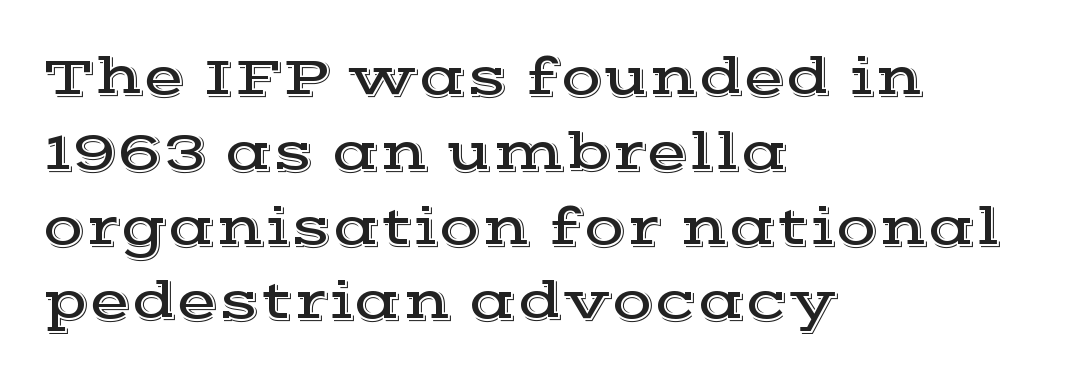
The image shows 55 px wide serif type, upright; set left-aligned, normal line spacing (1.36x), normal letter spacing, not underlined; a medium x-height.
